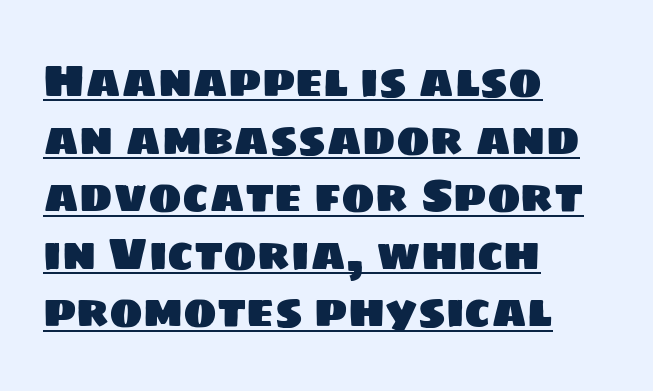
Look at the bottom of the vertical strokes: they stop flat, with no serifs. Quick note: interline space is typical. Looks like someone drew a line under every word here. Line beginnings align vertically; line endings do not. Think of a printed novel: that variable character pitch is what you see here. Inter-character spacing is left at the font's built-in metrics.
